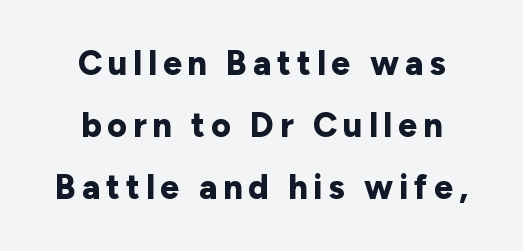
{"serif": "no", "italic": "no", "bold": "yes", "weight": "bold", "width": "normal", "stroke_contrast": "low", "x_height": "medium", "monospaced": "no", "underline": "no", "align": "center", "line_spacing_ratio": 1.83, "glyph_px": 34}
